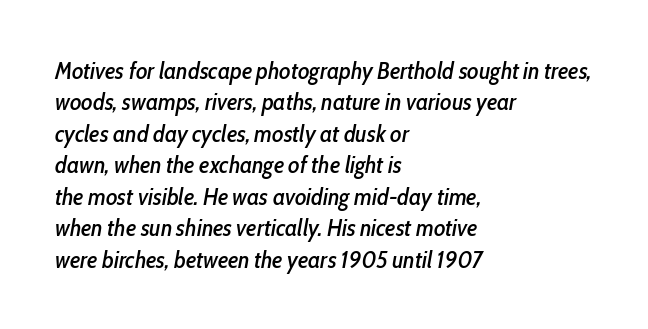
Italic? Definitely — the glyphs are oblique. Nobody touched the tracking dial on this one. The rows are spaced the way most documents space them. Underlining? Definitely not there.
